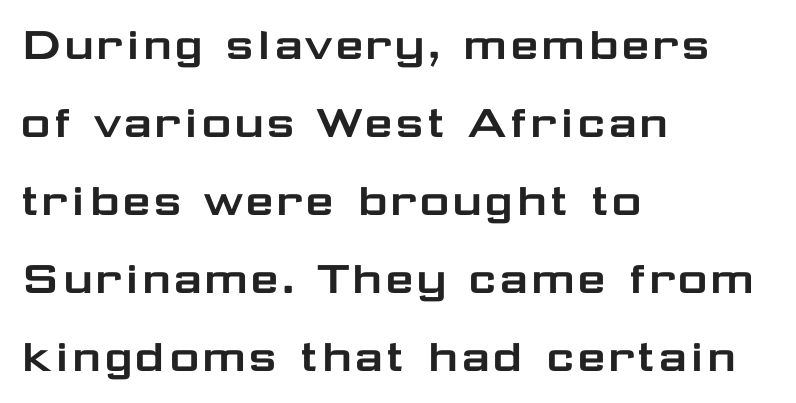
Alignment: flush left. The font's upright variant was chosen for this text. Descender tails drop into unmarked territory. Is the letter spacing exaggerated? No — it looks like the ordinary default. Summary of vertical rhythm: regular, with standard interline spacing.
